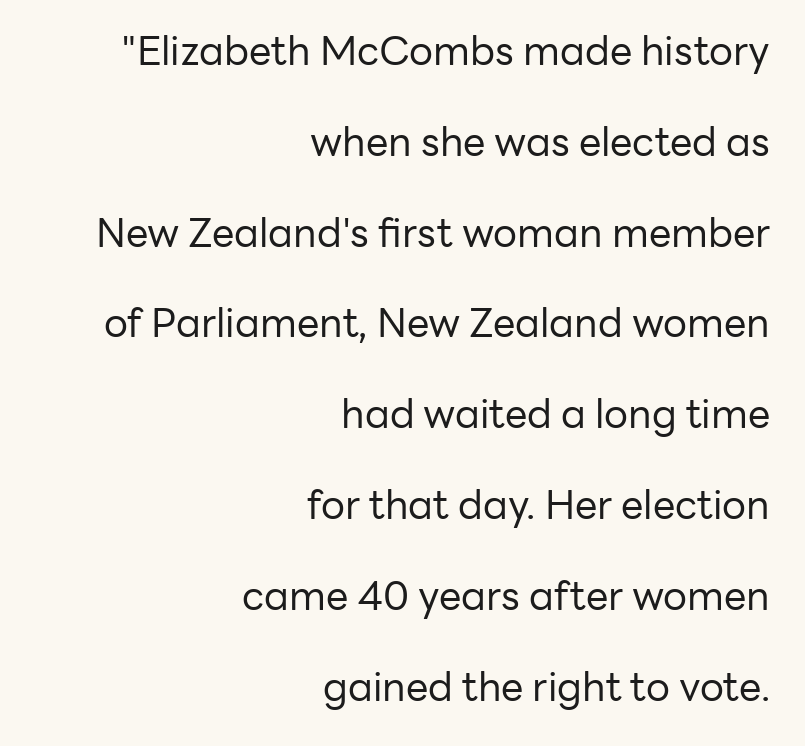
{"serif": "no", "italic": "no", "bold": "no", "weight": "regular", "width": "normal", "stroke_contrast": "low", "x_height": "medium", "monospaced": "no", "underline": "no", "align": "right", "line_spacing": "loose", "line_spacing_ratio": 2.27, "letter_spacing": "normal", "letter_spacing_em": 0.0, "glyph_px": 40}
